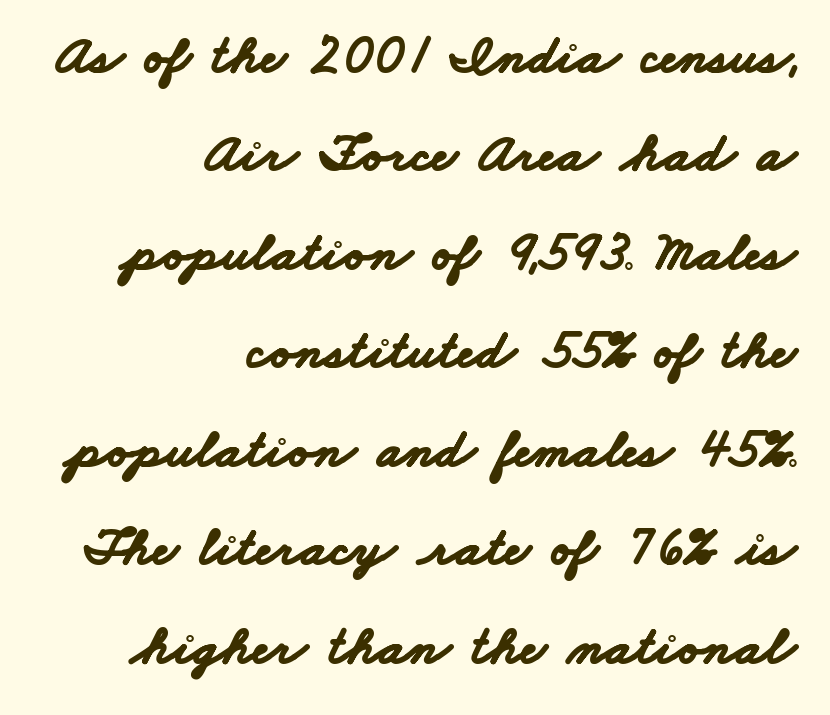
Q: Is the text bold? A: Yes.
Q: Is the typeface a serif or a sans-serif typeface? A: Sans-serif.
Q: Is the text underlined? A: No.
Q: How is the paragraph aligned? A: Right-aligned.
Q: Is the spacing between letters normal or unusually wide? A: Normal.
Q: Width (condensed, normal, or wide)? A: Wide.
Q: Stroke contrast? A: Low.
Q: x-height? A: Small.
Q: Monospaced? A: No.
